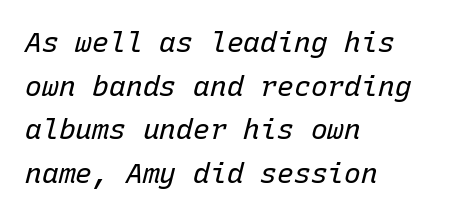
Q: Is the text bold? A: No.
Q: Is the text italic (slanted)? A: Yes, it leans right by about 15 degrees.
Q: Is the text underlined? A: No.
Q: How is the paragraph aligned? A: Left-aligned.
Q: Is the spacing between letters normal or unusually wide? A: Normal.
Q: Is the spacing between lines tight, normal or loose? A: Normal.
Q: Width (condensed, normal, or wide)? A: Normal.
Q: Stroke contrast? A: Low.
Q: x-height? A: Medium.
Q: Monospaced? A: Yes.
